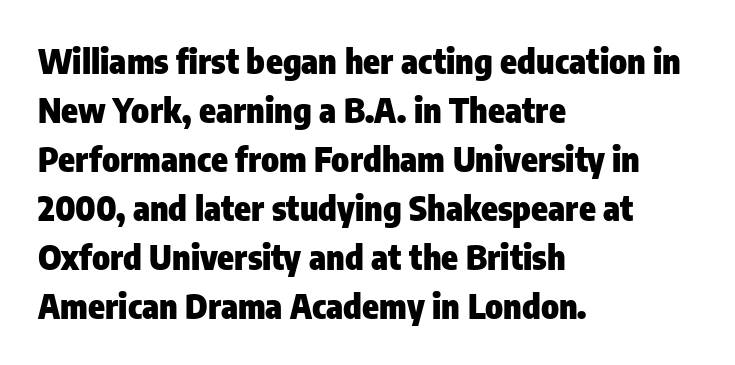
Words float on clear page, feet unadorned. The face used here is a sans, in the tradition of grotesques and geometrics. You could call the tracking neutral — neither tight nor loose. Heft: maximum for text — a bold. Compared with a centered layout, this one pins lines to the left instead.
